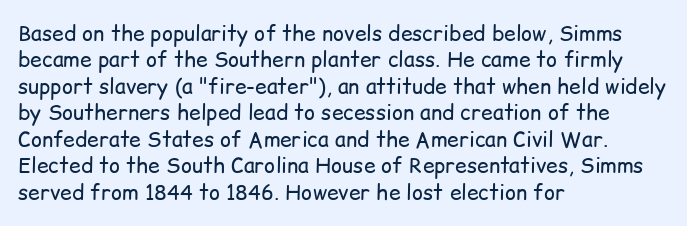
The image shows 21 px text type, upright; set left-aligned, normal line spacing (1.26x), normal letter spacing, not underlined.
